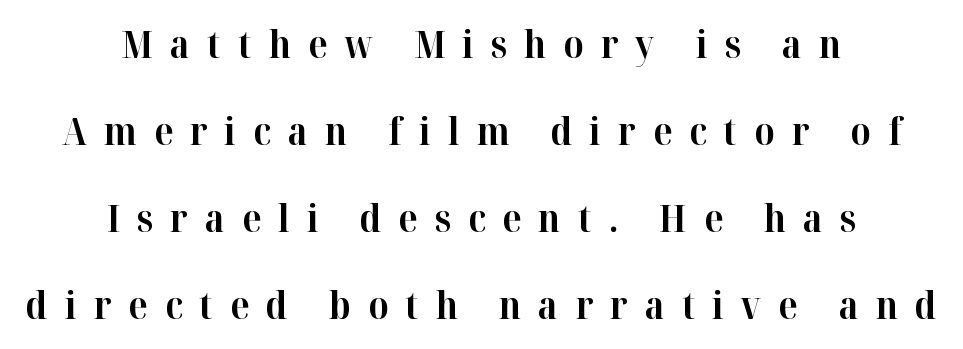
The image shows 38 px bold serif type, upright; set centered, loose line spacing (2.29x), unusually wide letter spacing (+0.45 em), not underlined; high stroke contrast and a medium x-height.
